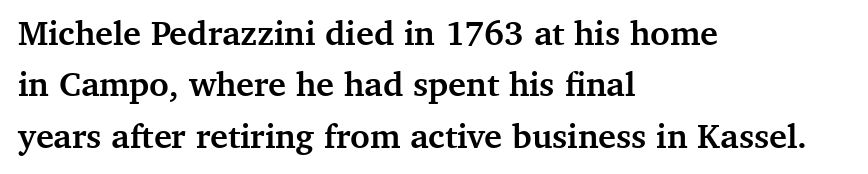
What kind of face is this? One with serifs. Typeset ragged right — the left edge is the straight one. Lines of text with bare space underneath. This sample has the flowing, uneven cadence of proportional lettering.
